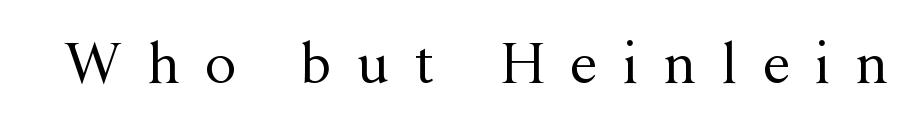
The image shows 55 px regular-weight serif type, upright; set unusually wide letter spacing (+0.47 em), not underlined; medium stroke contrast and a medium x-height.
